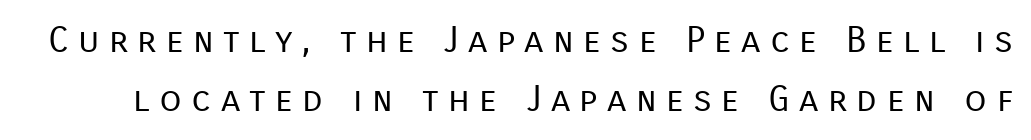
Letterform terminals end flat and unadorned throughout the passage. A typesetter would call this proportional, since set widths differ per character. The strokes carry an ordinary text weight at most. In terms of leading, this rendering sits right in the middle.
